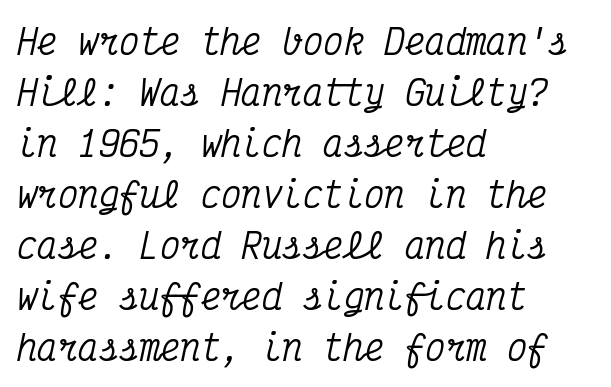
Q: Is the text italic (slanted)? A: Yes, it leans right by about 12 degrees.
Q: Is the typeface a serif or a sans-serif typeface? A: Serif.
Q: Is the text underlined? A: No.
Q: How is the paragraph aligned? A: Left-aligned.
Q: Is the spacing between letters normal or unusually wide? A: Normal.
Q: Is the spacing between lines tight, normal or loose? A: Normal.
Q: Width (condensed, normal, or wide)? A: Condensed.
Q: Stroke contrast? A: Medium.
Q: x-height? A: Medium.
Q: Monospaced? A: Yes.
